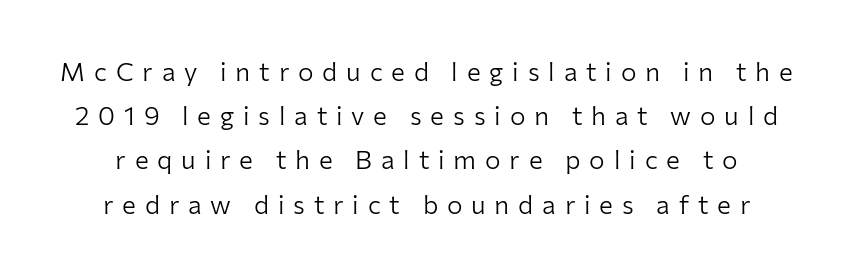
Check under the words: just untouched page. Vertically, the passage feels balanced, rows spaced as you'd expect. You can tell it's not italic because the verticals are truly vertical. The letters are spread apart with noticeably loose tracking.
